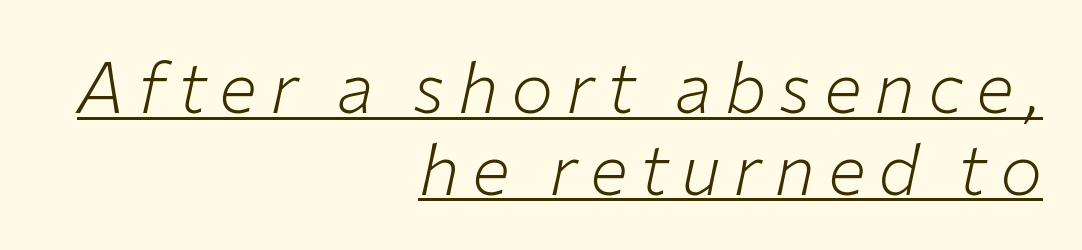
Q: Is the text bold? A: No.
Q: Is the text italic (slanted)? A: Yes, it leans right by about 12 degrees.
Q: Is the text underlined? A: Yes.
Q: How is the paragraph aligned? A: Right-aligned.
Q: Is the spacing between lines tight, normal or loose? A: Tight.
Q: Width (condensed, normal, or wide)? A: Normal.
Q: Stroke contrast? A: Low.
Q: x-height? A: Medium.
Q: Monospaced? A: No.
